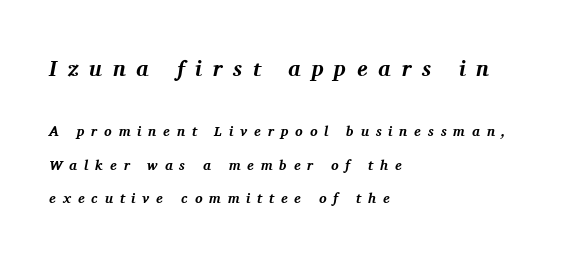
Q: Is the text bold? A: Yes.
Q: Is the text italic (slanted)? A: Yes, it leans right by about 11 degrees.
Q: Is the text underlined? A: No.
Q: How is the paragraph aligned? A: Left-aligned.
Q: Is the spacing between letters normal or unusually wide? A: Unusually wide.
Q: Is the spacing between lines tight, normal or loose? A: Loose.
Q: Which block of text is set in a larger size, the first (top) or the second (bottom)? A: The first (top) one.
